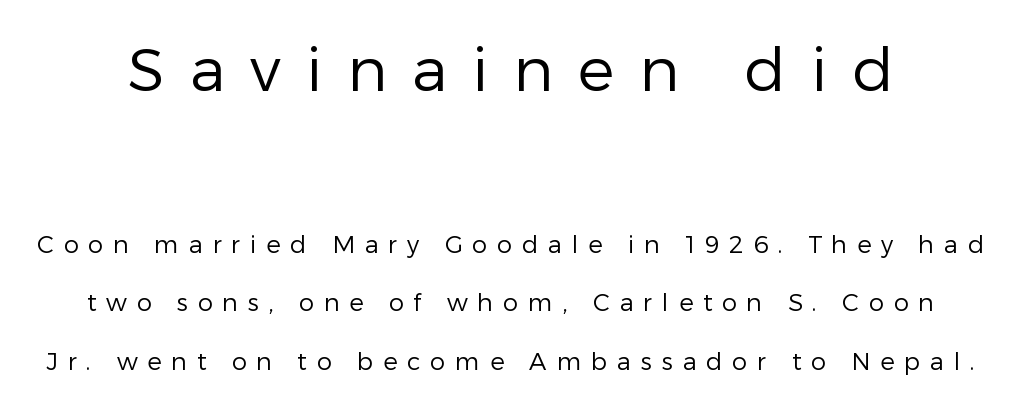
{"serif": "no", "italic": "no", "bold": "no", "weight": "regular", "width": "normal", "stroke_contrast": "low", "x_height": "medium", "monospaced": "no", "underline": "no", "line_spacing": "loose", "line_spacing_ratio": 2.44, "letter_spacing": "wide", "letter_spacing_em": 0.41, "larger_block": "first", "size_ratio": 2.54, "glyph_px": 61}
